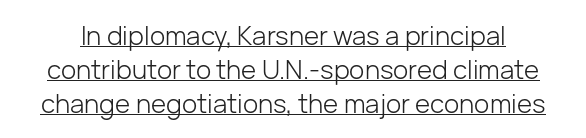
{"italic": "no", "bold": "no", "underline": "yes", "line_spacing": "normal", "line_spacing_ratio": 1.3, "letter_spacing": "normal", "letter_spacing_em": 0.0, "glyph_px": 26}
